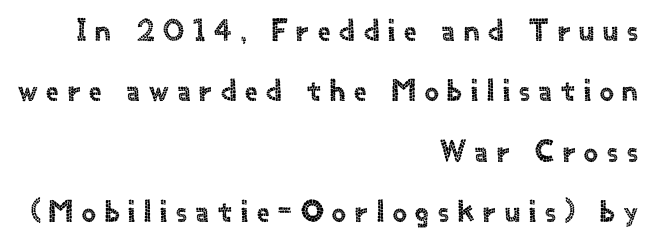
Do the letters lean? They stand straight. The face used here is rendered with a markedly widened letterfit. Each letter's strokes conclude bluntly, with no projecting serifs. These lines are rendered in a variable-pitch font. Leading is clearly above the norm, producing a sparse column.
